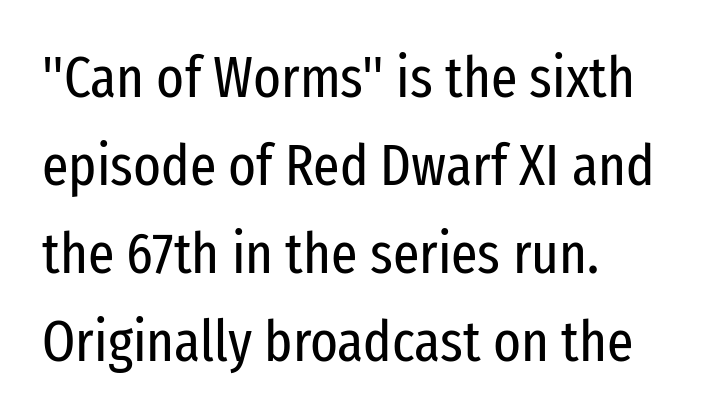
Honestly, the row spacing looks completely unremarkable. The letters stand straight up with perfectly vertical stems. The designer went with a sans here, leaving each stem footless. Default kerning and tracking; the words read as compact shapes. The foot of each line stays bare and open. Spacing verdict: proportional, widths tailored to each character.
